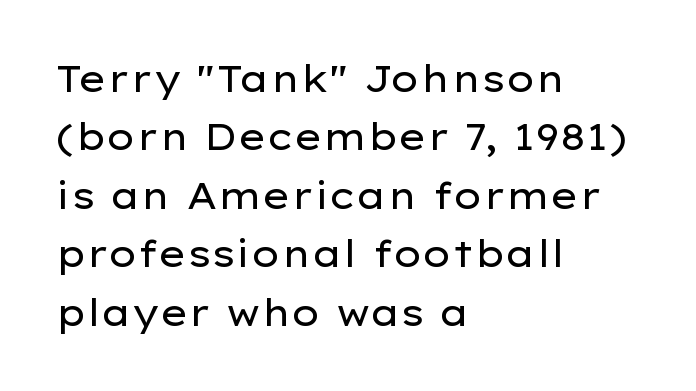
The image shows 37 px regular-weight, wide sans-serif type, upright; set left-aligned, normal line spacing (1.58x), normal letter spacing, not underlined; low stroke contrast and a medium x-height.
